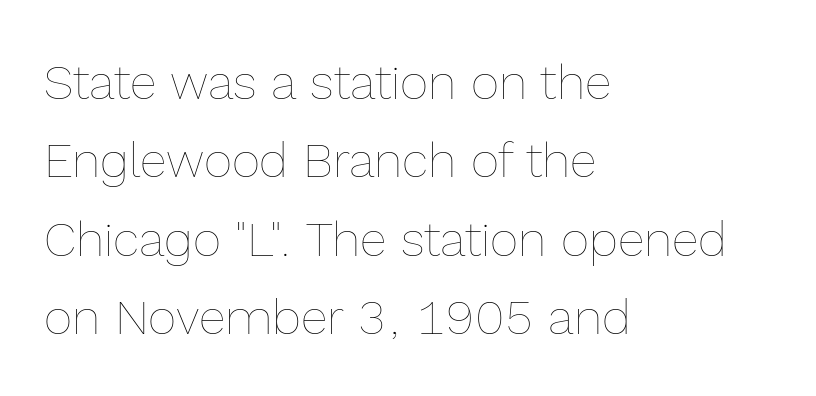
{"italic": "no", "bold": "no", "weight": "thin", "width": "normal", "x_height": "medium", "monospaced": "no", "underline": "no", "align": "left", "line_spacing": "normal", "line_spacing_ratio": 1.6, "letter_spacing": "normal", "letter_spacing_em": 0.0, "glyph_px": 49}
